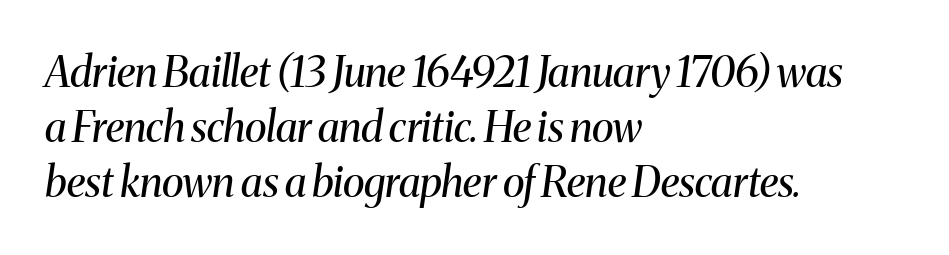
The image shows 42 px regular-weight serif type, italic (leaning right); set left-aligned, normal line spacing (1.31x), normal letter spacing, not underlined; medium stroke contrast and a medium x-height.
